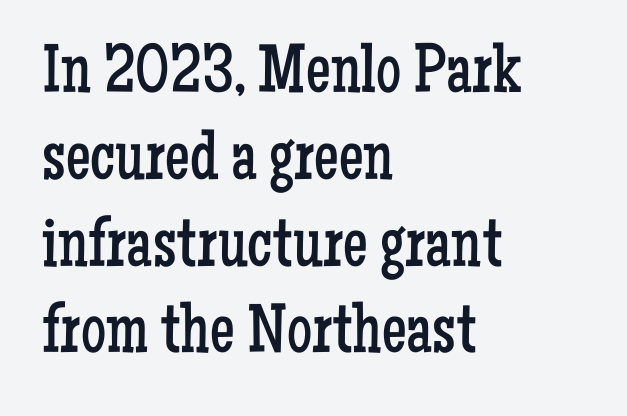
{"serif": "yes", "italic": "no", "bold": "no", "weight": "regular", "width": "condensed", "stroke_contrast": "low", "x_height": "medium", "monospaced": "no", "underline": "no", "align": "left", "line_spacing_ratio": 1.24, "letter_spacing": "normal", "letter_spacing_em": 0.0, "glyph_px": 70}
